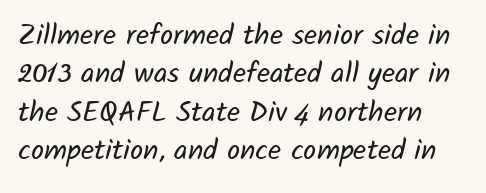
Q: Is the text bold? A: No.
Q: Is the typeface a serif or a sans-serif typeface? A: Sans-serif.
Q: Is the text underlined? A: No.
Q: How is the paragraph aligned? A: Left-aligned.
Q: Is the spacing between letters normal or unusually wide? A: Normal.
Q: Is the spacing between lines tight, normal or loose? A: Normal.
Q: Width (condensed, normal, or wide)? A: Normal.
Q: Stroke contrast? A: Low.
Q: x-height? A: Medium.
Q: Monospaced? A: No.
